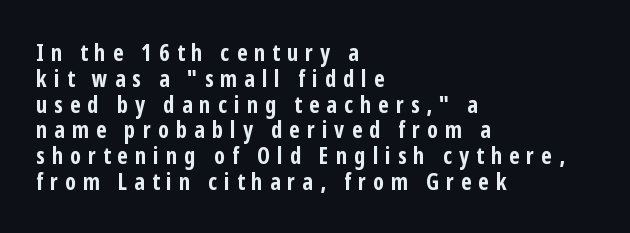
{"italic": "no", "bold": "yes", "underline": "no", "align": "left", "line_spacing": "tight", "line_spacing_ratio": 1.12, "letter_spacing": "wide", "letter_spacing_em": 0.31, "glyph_px": 23}
